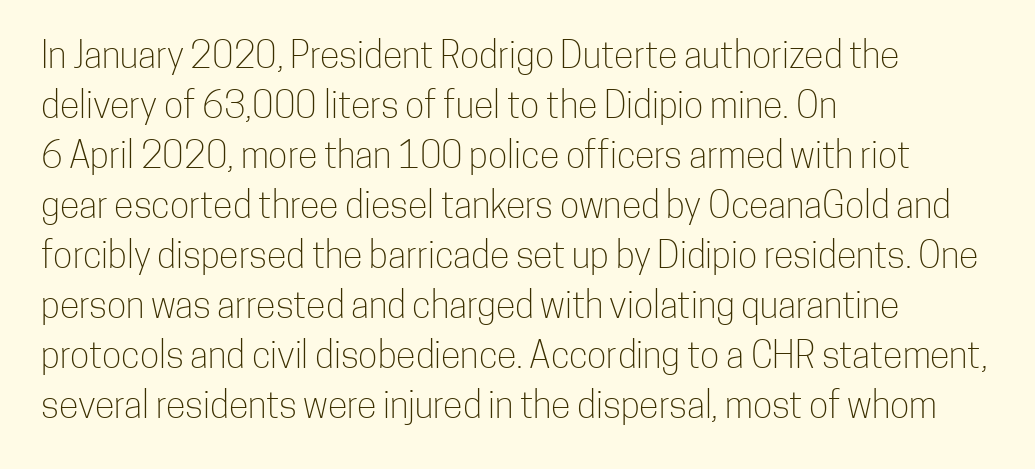
The image shows 36 px light, condensed sans-serif type, upright; set left-aligned, normal line spacing (1.39x), normal letter spacing, not underlined; low stroke contrast and a medium x-height.
